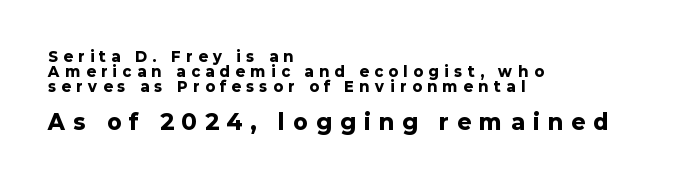
Q: Is the text bold? A: Yes.
Q: Is the text italic (slanted)? A: No, it is upright.
Q: Is the text underlined? A: No.
Q: How is the paragraph aligned? A: Left-aligned.
Q: Is the spacing between letters normal or unusually wide? A: Unusually wide.
Q: Is the spacing between lines tight, normal or loose? A: Tight.
Q: Which block of text is set in a larger size, the first (top) or the second (bottom)? A: The second (bottom) one.
